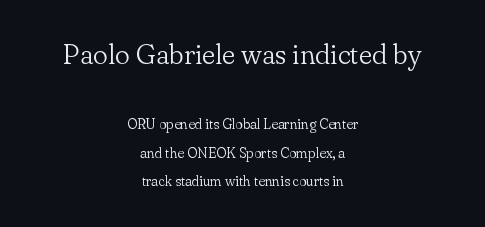
{"serif": "yes", "italic": "no", "bold": "no", "weight": "light", "width": "normal", "stroke_contrast": "low", "x_height": "small", "monospaced": "no", "underline": "no", "align": "center", "line_spacing": "loose", "line_spacing_ratio": 2.03, "letter_spacing": "normal", "letter_spacing_em": 0.0, "larger_block": "first", "size_ratio": 2.0, "glyph_px": 28}
